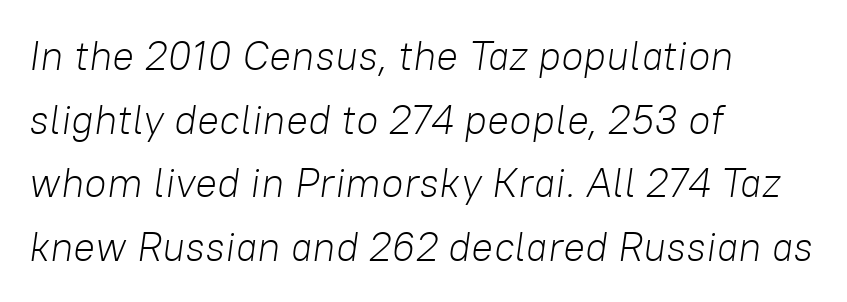
Q: Is the text bold? A: No.
Q: Is the text italic (slanted)? A: Yes, it leans right by about 8 degrees.
Q: Is the text underlined? A: No.
Q: How is the paragraph aligned? A: Left-aligned.
Q: Is the spacing between letters normal or unusually wide? A: Normal.
Q: Is the spacing between lines tight, normal or loose? A: Normal.
Q: Width (condensed, normal, or wide)? A: Normal.
Q: Stroke contrast? A: Low.
Q: x-height? A: Medium.
Q: Monospaced? A: No.
